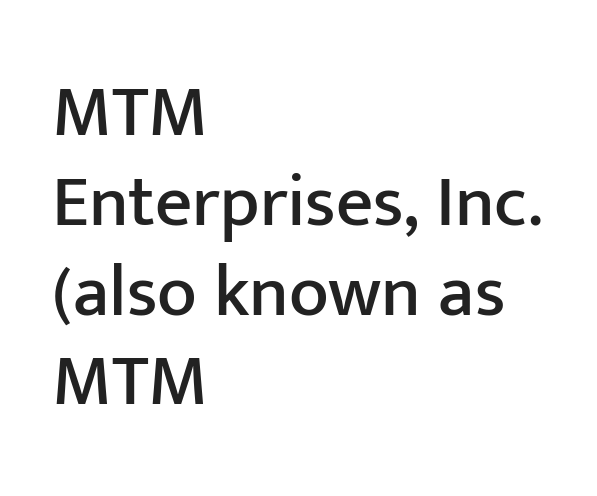
Typographically, this falls in the sans-serif category. The compositor pushed each line to the left boundary. Posture: straight, roman, zero tilt. Character widths vary here, with narrow letters taking less room than wide ones. Glyph-to-glyph distance matches everyday printed text.
